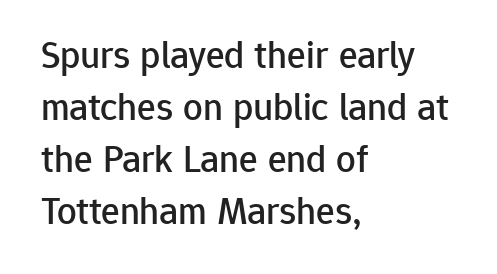
This sample uses plain, unmodified letter spacing. Each new line begins a customary step beneath the previous one. Looks like regular typesetting: each glyph gets only the width it needs. Clear beneath every line of the passage.
